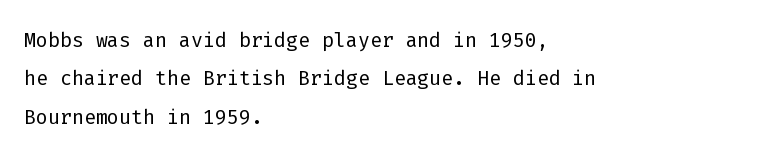
Glance below the letters and you will spot only blank space. The paragraph shown leans on its left margin. These lines keep a tight, regular rhythm from letter to letter. Weight: in the light-to-regular range. The font's upright variant was chosen for this text.
